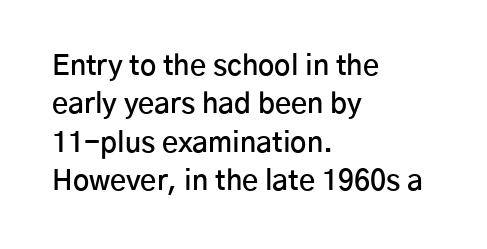
{"serif": "no", "italic": "no", "bold": "semi", "weight": "semibold", "width": "normal", "stroke_contrast": "low", "x_height": "medium", "monospaced": "no", "underline": "no", "align": "left", "line_spacing": "normal", "line_spacing_ratio": 1.37, "letter_spacing": "normal", "letter_spacing_em": 0.0, "glyph_px": 28}
